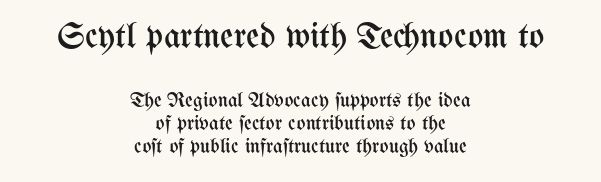
The image shows 36 px regular-weight, condensed type, upright; set centered, tight line spacing (1.11x), normal letter spacing, not underlined; the first (top) block is 1.71x larger; medium stroke contrast and a medium x-height.
